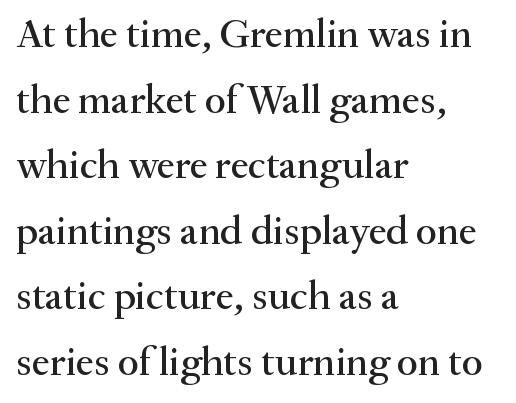
{"serif": "yes", "italic": "no", "width": "normal", "stroke_contrast": "medium", "x_height": "small", "monospaced": "no", "underline": "no", "align": "left", "line_spacing": "normal", "line_spacing_ratio": 1.6, "letter_spacing": "normal", "letter_spacing_em": 0.0, "glyph_px": 41}
